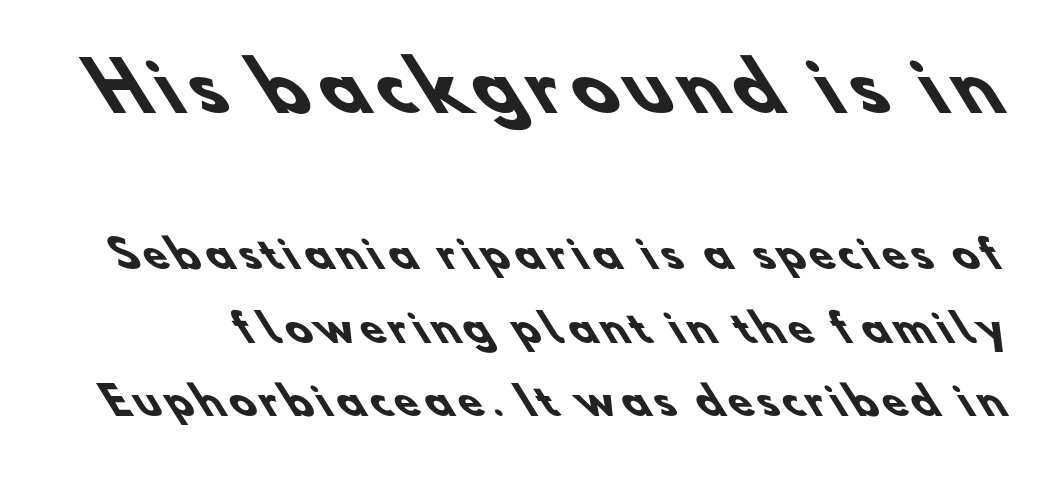
The image shows 66 px heavy sans-serif type; set loose line spacing (1.94x), not underlined; the first (top) block is 1.74x larger; low stroke contrast and a small x-height.
